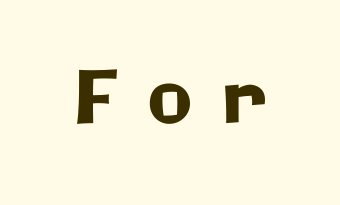
Q: Is the text italic (slanted)? A: No, it is upright.
Q: Is the typeface a serif or a sans-serif typeface? A: Sans-serif.
Q: Is the text underlined? A: No.
Q: Is the spacing between letters normal or unusually wide? A: Unusually wide.
Q: Width (condensed, normal, or wide)? A: Normal.
Q: Stroke contrast? A: Low.
Q: x-height? A: Medium.
Q: Monospaced? A: No.
